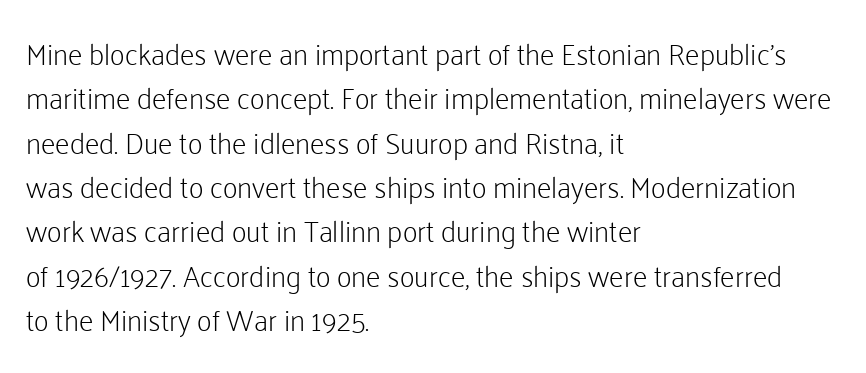
Q: Is the text bold? A: No.
Q: Is the text italic (slanted)? A: No, it is upright.
Q: Is the typeface a serif or a sans-serif typeface? A: Sans-serif.
Q: Is the text underlined? A: No.
Q: How is the paragraph aligned? A: Left-aligned.
Q: Is the spacing between letters normal or unusually wide? A: Normal.
Q: Is the spacing between lines tight, normal or loose? A: Normal.
Q: Width (condensed, normal, or wide)? A: Normal.
Q: Stroke contrast? A: Low.
Q: x-height? A: Medium.
Q: Monospaced? A: No.
